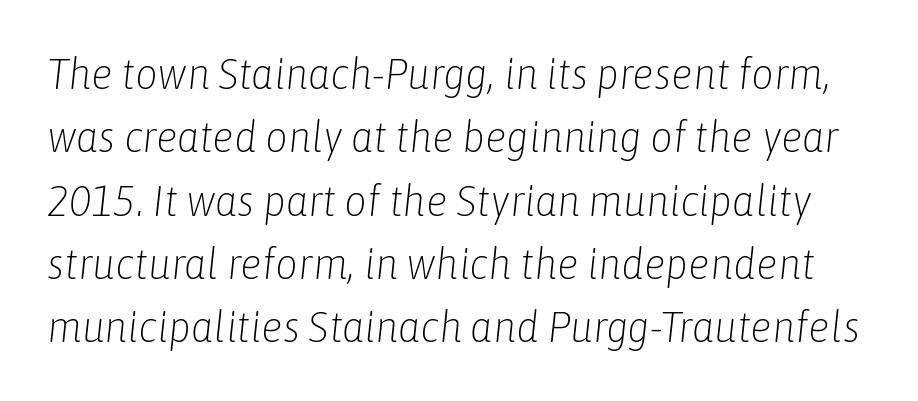
{"italic": "yes", "lean": "right", "slant_degrees": 6, "bold": "no", "weight": "light", "width": "condensed", "stroke_contrast": "low", "x_height": "medium", "monospaced": "no", "underline": "no", "line_spacing": "normal", "line_spacing_ratio": 1.44, "letter_spacing": "normal", "letter_spacing_em": 0.0, "glyph_px": 44}
